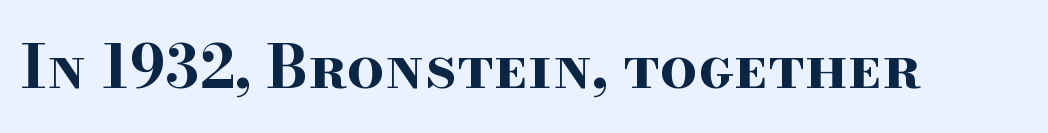
{"serif": "yes", "italic": "no", "bold": "yes", "weight": "bold", "width": "wide", "stroke_contrast": "high", "x_height": "small", "monospaced": "no", "underline": "no", "letter_spacing": "normal", "letter_spacing_em": 0.0, "glyph_px": 59}
